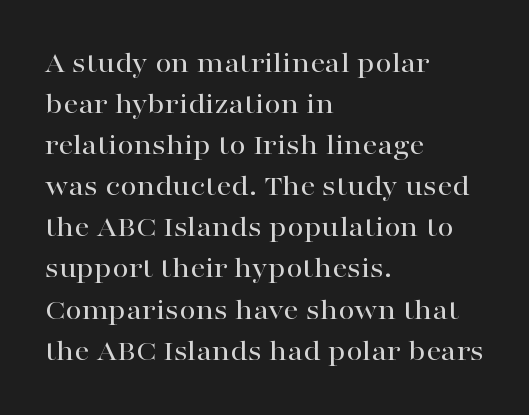
Rule under the text: the space is simply empty. Unlike a clean sans, this face finishes its strokes with serifs. The paragraph has a hard left edge and a soft right edge. These lines are rendered in a variable-pitch font. Letter spacing: default.
